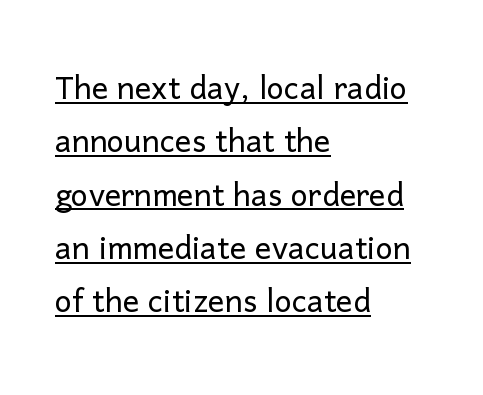
The image shows 41 px light sans-serif type, upright; set left-aligned, normal line spacing (1.3x), normal letter spacing, underlined; low stroke contrast and a medium x-height.
